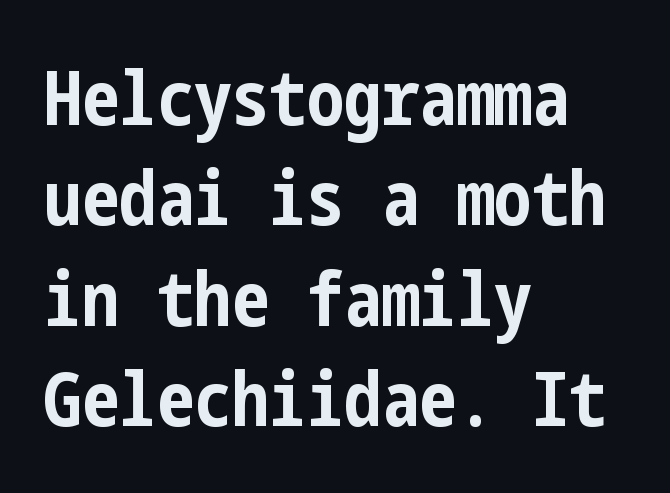
{"serif": "no", "italic": "no", "bold": "yes", "weight": "bold", "width": "condensed", "stroke_contrast": "low", "x_height": "medium", "underline": "no", "align": "left", "line_spacing": "normal", "line_spacing_ratio": 1.34, "letter_spacing": "normal", "letter_spacing_em": 0.0, "glyph_px": 75}
